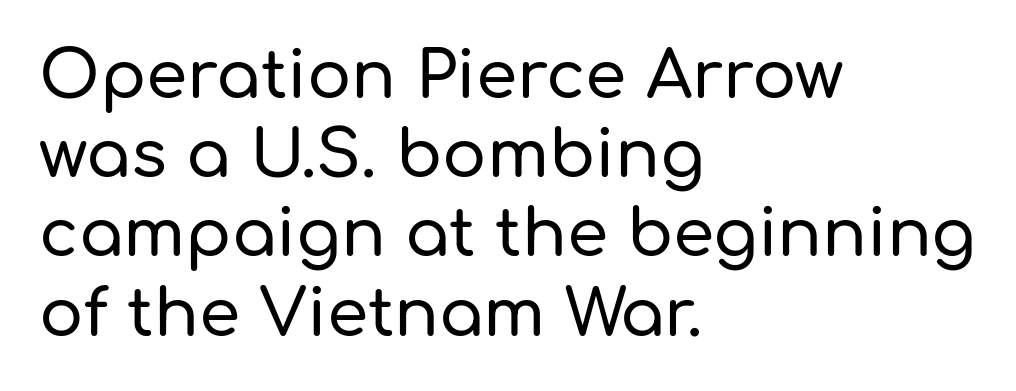
Q: Is the text italic (slanted)? A: No, it is upright.
Q: Is the typeface a serif or a sans-serif typeface? A: Sans-serif.
Q: Is the text underlined? A: No.
Q: How is the paragraph aligned? A: Left-aligned.
Q: Is the spacing between letters normal or unusually wide? A: Normal.
Q: Width (condensed, normal, or wide)? A: Normal.
Q: Stroke contrast? A: Low.
Q: x-height? A: Medium.
Q: Monospaced? A: No.
